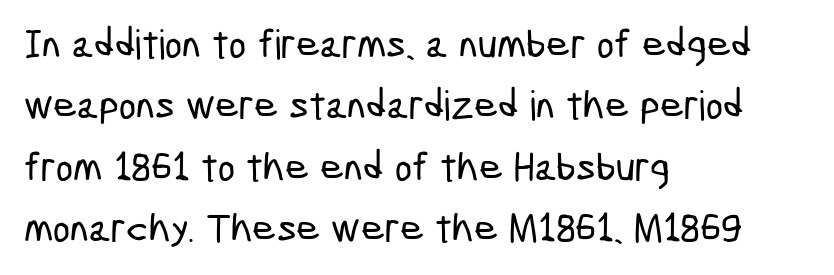
The image shows 41 px condensed sans-serif type; set left-aligned, normal line spacing (1.5x), normal letter spacing, not underlined; low stroke contrast and a medium x-height.
